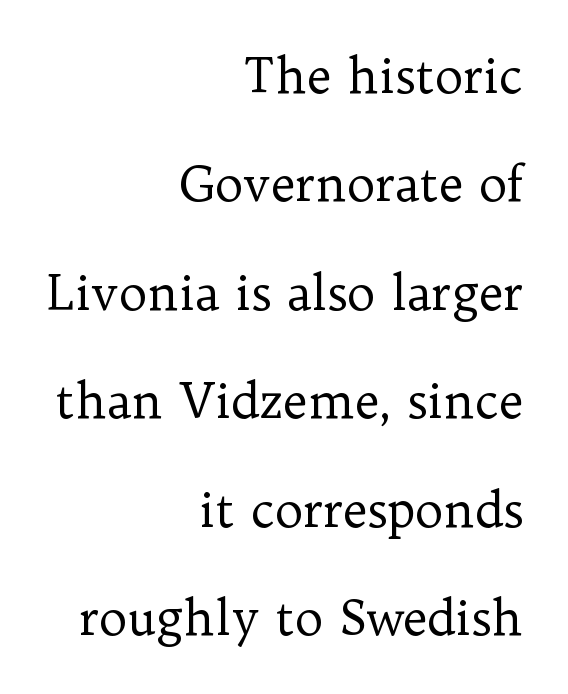
The image shows 48 px regular-weight serif type, upright; set right-aligned, loose line spacing (2.26x), normal letter spacing, not underlined; low stroke contrast and a medium x-height.
